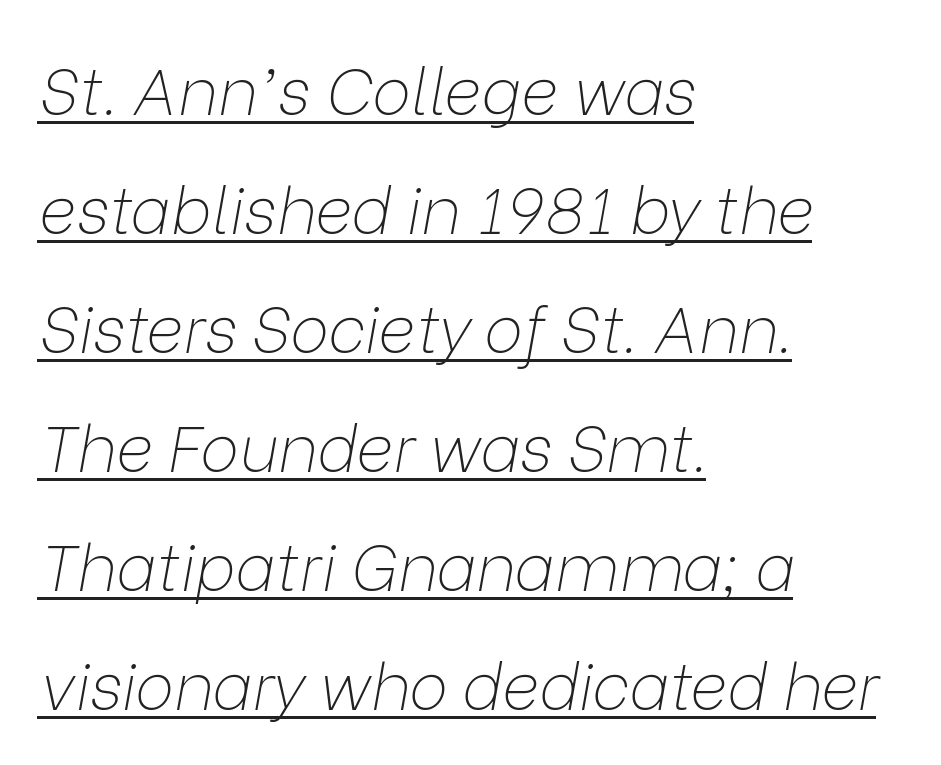
The image shows 65 px thin type, italic (leaning right); set left-aligned, line spacing 1.83x, normal letter spacing, underlined; low stroke contrast and a medium x-height.
